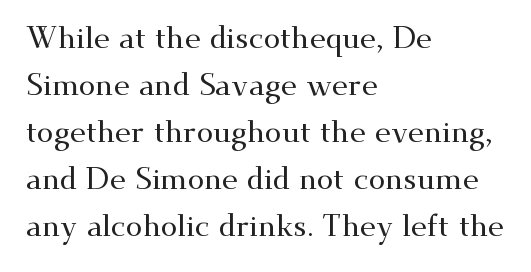
{"serif": "yes", "italic": "no", "width": "wide", "stroke_contrast": "medium", "x_height": "small", "monospaced": "no", "underline": "no", "align": "left", "line_spacing": "normal", "line_spacing_ratio": 1.57, "letter_spacing": "normal", "letter_spacing_em": 0.0, "glyph_px": 30}
